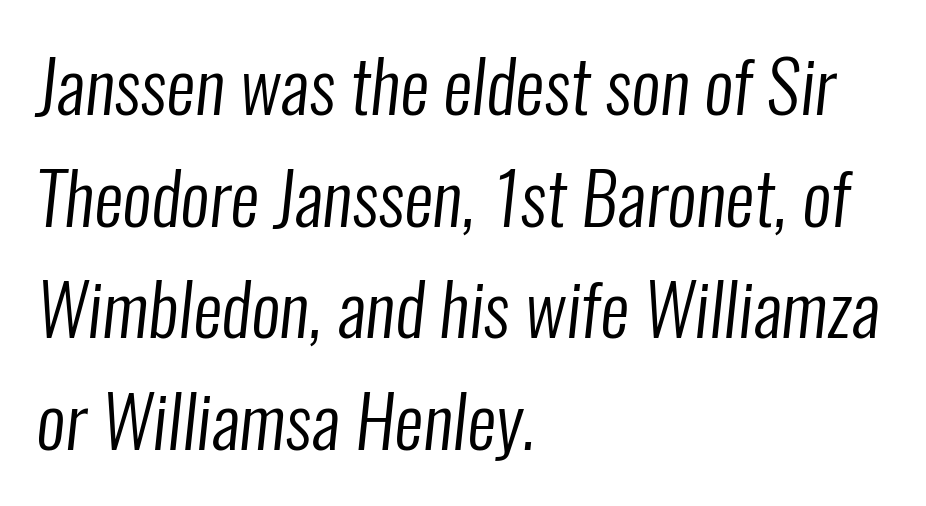
{"serif": "no", "bold": "no", "weight": "regular", "width": "condensed", "stroke_contrast": "low", "x_height": "medium", "monospaced": "no", "underline": "no", "align": "left", "line_spacing": "normal", "line_spacing_ratio": 1.55, "letter_spacing": "normal", "letter_spacing_em": 0.0, "glyph_px": 72}
